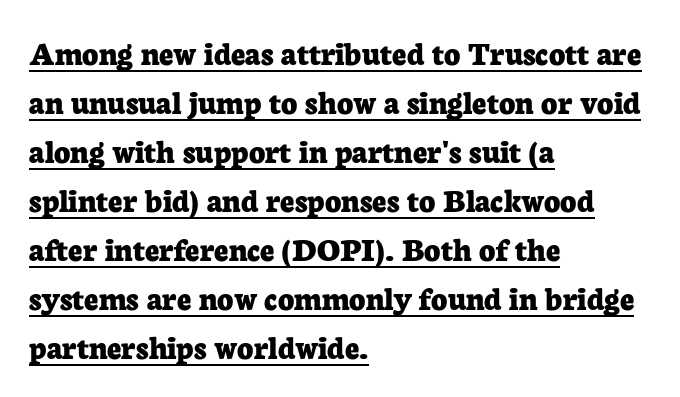
The image shows 35 px bold serif type, upright; set left-aligned, normal line spacing (1.4x), normal letter spacing, underlined; low stroke contrast and a medium x-height.
